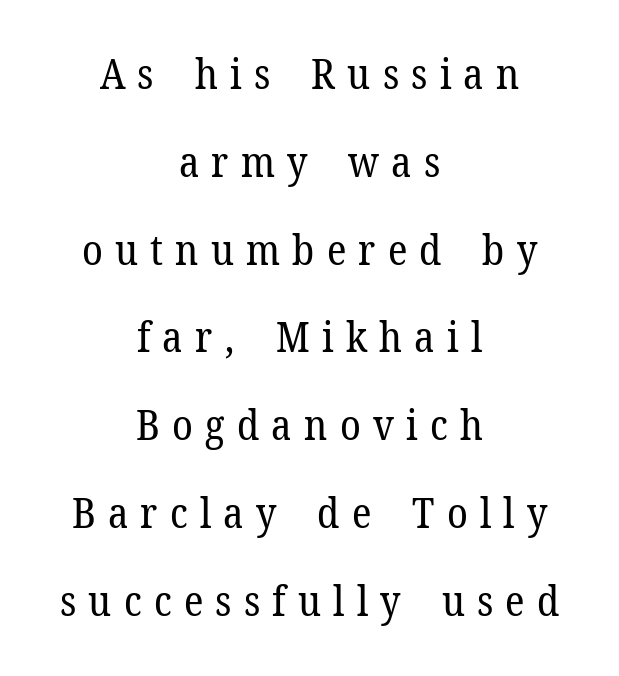
The image shows 42 px regular-weight serif type, upright; set centered, loose line spacing (2.09x), unusually wide letter spacing (+0.29 em), not underlined; low stroke contrast and a medium x-height.
